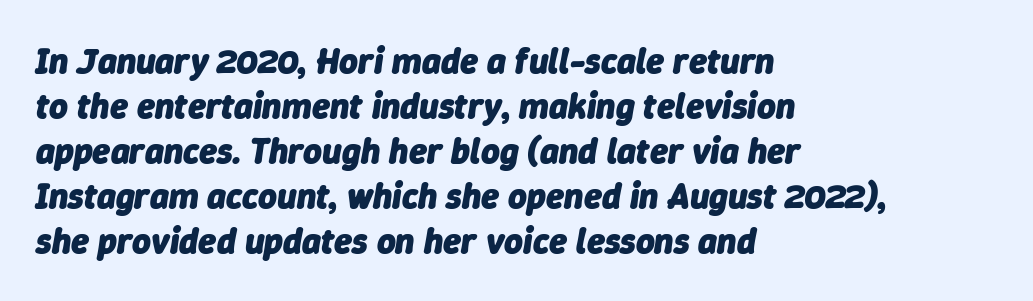
The image shows 36 px heavy type, italic (leaning right); set left-aligned, normal line spacing (1.25x), normal letter spacing, not underlined; low stroke contrast and a medium x-height.
